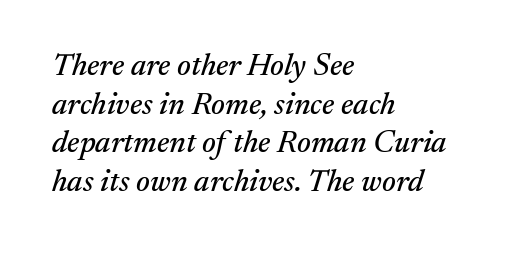
{"serif": "yes", "italic": "yes", "lean": "right", "slant_degrees": 17, "width": "normal", "stroke_contrast": "medium", "x_height": "medium", "monospaced": "no", "underline": "no", "align": "left", "line_spacing": "normal", "line_spacing_ratio": 1.25, "letter_spacing": "normal", "letter_spacing_em": 0.0, "glyph_px": 31}
